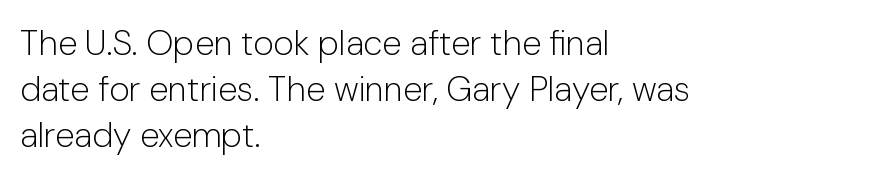
{"serif": "no", "italic": "no", "bold": "no", "weight": "light", "width": "normal", "stroke_contrast": "low", "x_height": "medium", "monospaced": "no", "underline": "no", "align": "left", "line_spacing": "normal", "line_spacing_ratio": 1.31, "letter_spacing": "normal", "letter_spacing_em": 0.0, "glyph_px": 35}
